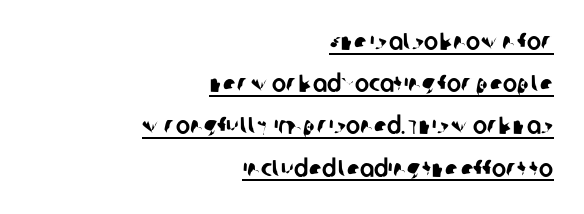
Each line ends at the same right margin while the left side varies. In designer terms, the underline attribute is active on this setting. Honestly, the letter spacing is just normal — you wouldn't notice it.
